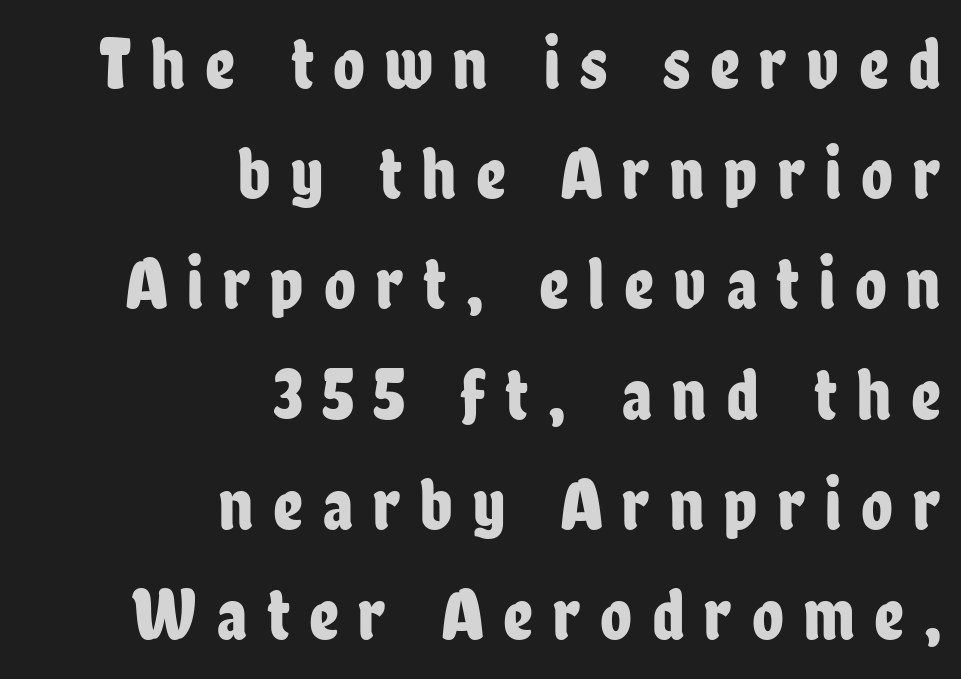
The image shows 73 px condensed sans-serif type, upright; set right-aligned, normal line spacing (1.51x), unusually wide letter spacing (+0.27 em), not underlined; low stroke contrast and a medium x-height.
